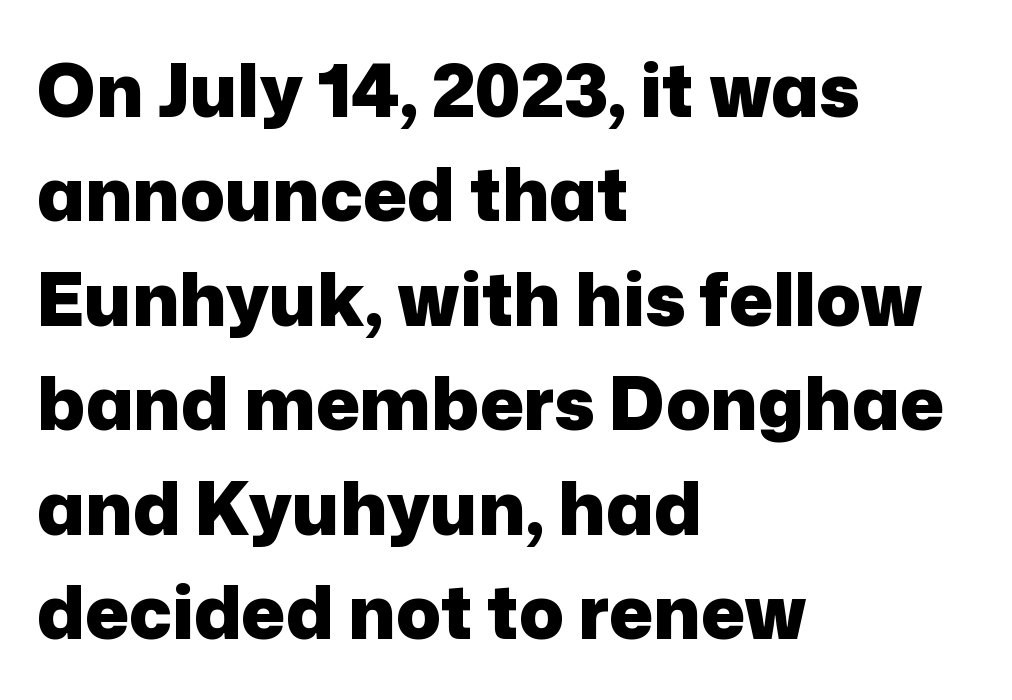
The image shows 73 px heavy sans-serif type, upright; set left-aligned, normal line spacing (1.43x), normal letter spacing, not underlined; low stroke contrast and a medium x-height.
